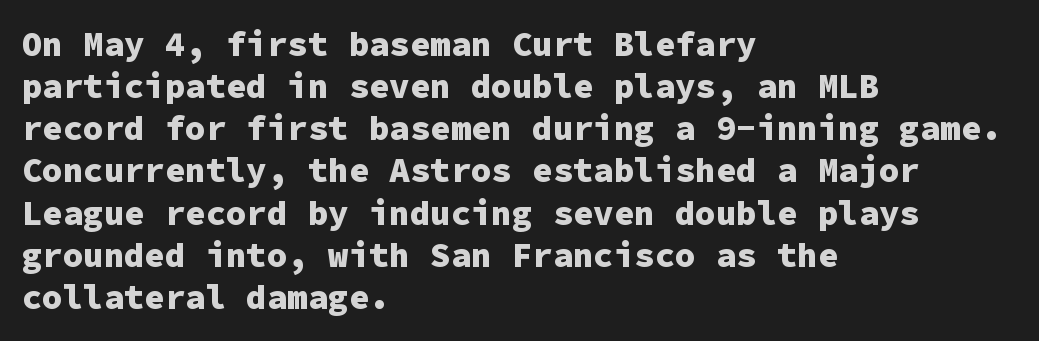
The image shows 34 px heavy sans-serif type, upright, monospaced; set left-aligned, line spacing 1.24x, normal letter spacing, not underlined; low stroke contrast and a medium x-height.
